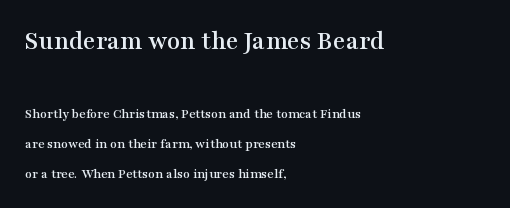
The image shows 27 px text type, upright; set left-aligned, loose line spacing (2.15x), normal letter spacing, not underlined; the first (top) block is 1.93x larger.
